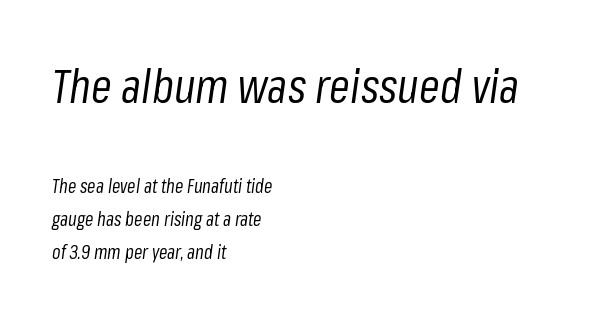
On a weight scale, this lands at 450 or below. The first block has been scaled up relative to the second. Quick note: italic. Notice how the passage keeps a crisp vertical edge on the left only.
